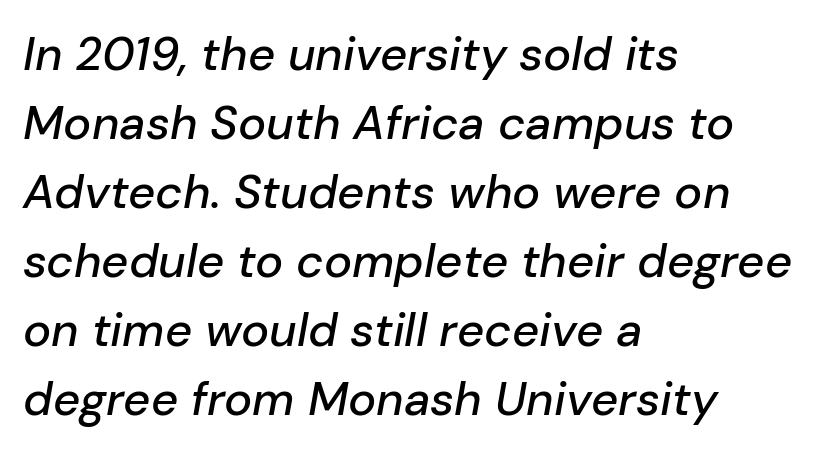
{"italic": "yes", "lean": "right", "slant_degrees": 10, "width": "normal", "stroke_contrast": "low", "x_height": "medium", "monospaced": "no", "underline": "no", "align": "left", "line_spacing": "normal", "line_spacing_ratio": 1.47, "letter_spacing": "normal", "letter_spacing_em": 0.0, "glyph_px": 47}
